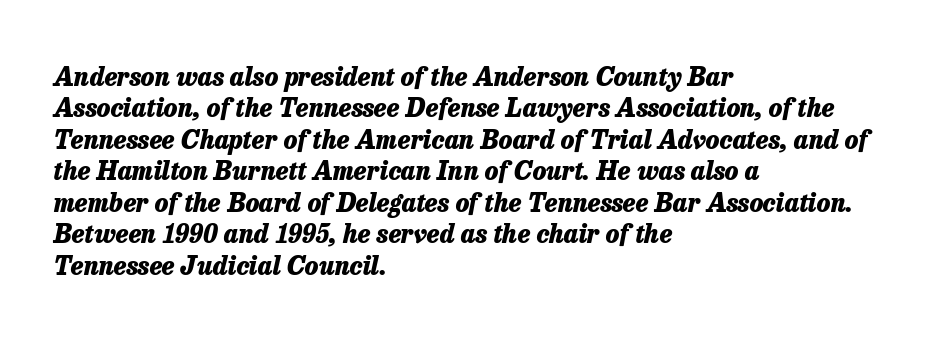
Letter spacing: default. The face used here has a pronounced slope to its letters. Weight check: bold — yes, fully. The paragraph shown leans on its left margin. Decoration check: the copy has no underline.
